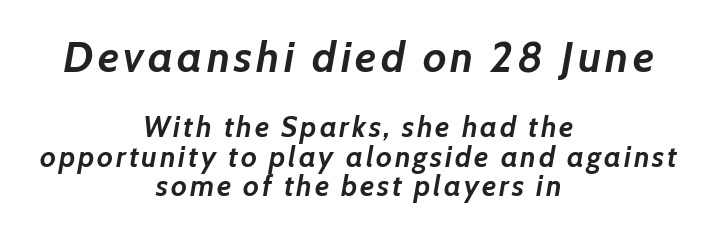
{"italic": "yes", "lean": "right", "slant_degrees": 7, "bold": "yes", "weight": "semibold", "width": "normal", "stroke_contrast": "low", "x_height": "medium", "monospaced": "no", "underline": "no", "align": "center", "line_spacing": "tight", "line_spacing_ratio": 1.03, "larger_block": "first", "size_ratio": 1.48, "glyph_px": 43}
